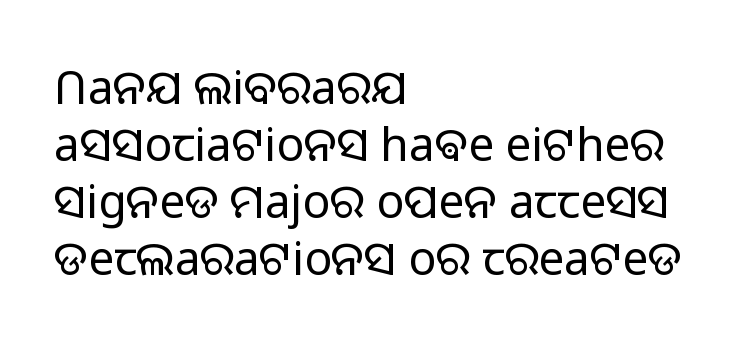
Q: Is the text bold? A: No.
Q: Is the text italic (slanted)? A: No, it is upright.
Q: Is the typeface a serif or a sans-serif typeface? A: Sans-serif.
Q: Is the text underlined? A: No.
Q: How is the paragraph aligned? A: Left-aligned.
Q: Is the spacing between letters normal or unusually wide? A: Normal.
Q: Width (condensed, normal, or wide)? A: Normal.
Q: Stroke contrast? A: Low.
Q: x-height? A: Medium.
Q: Monospaced? A: No.
